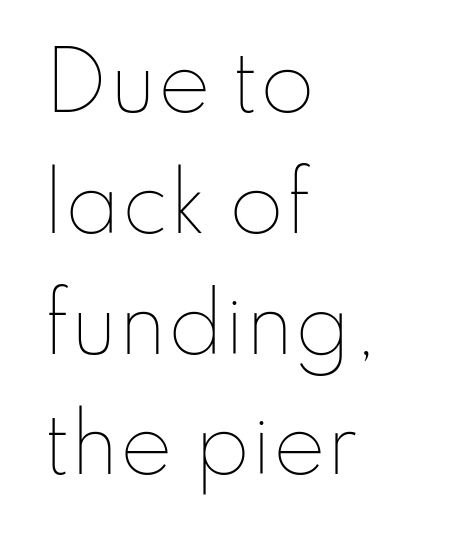
Horizontally, the lines are justified to the leading edge only. If you measured baseline to baseline, you'd find a middling distance. Spacing verdict: proportional, widths tailored to each character. This is not heavy type; no bold has been used.
